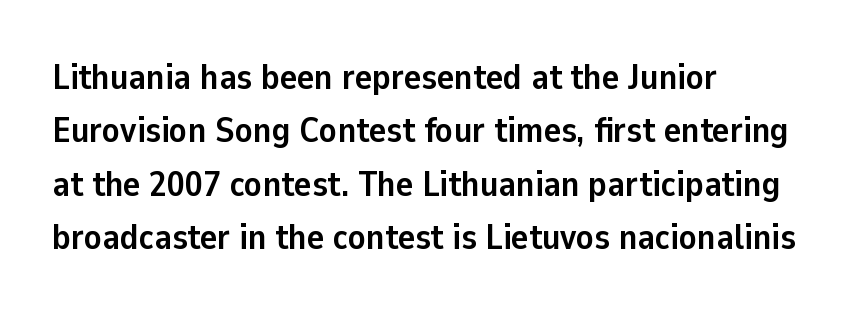
{"serif": "no", "italic": "no", "bold": "yes", "weight": "semibold", "width": "normal", "stroke_contrast": "low", "x_height": "medium", "monospaced": "no", "underline": "no", "align": "left", "line_spacing": "normal", "line_spacing_ratio": 1.48, "letter_spacing": "normal", "letter_spacing_em": 0.0, "glyph_px": 36}
